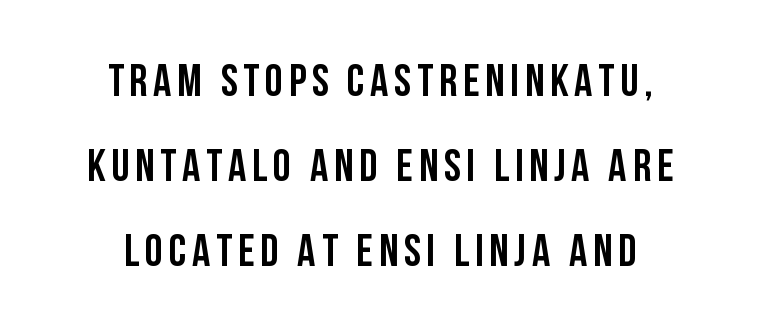
{"serif": "no", "italic": "no", "width": "condensed", "stroke_contrast": "low", "x_height": "large", "monospaced": "no", "underline": "no", "align": "center", "line_spacing_ratio": 1.89, "glyph_px": 45}
